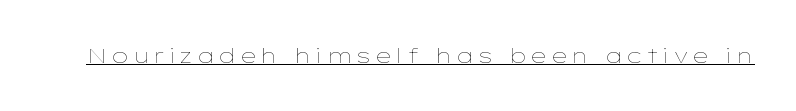
{"italic": "no", "bold": "no", "underline": "yes", "glyph_px": 21}
